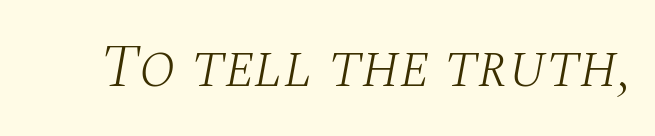
A light-to-regular cut is what we see here. Classification — serif. Honestly, the letter spacing is just normal — you wouldn't notice it. Descender tails drop into unmarked territory.
